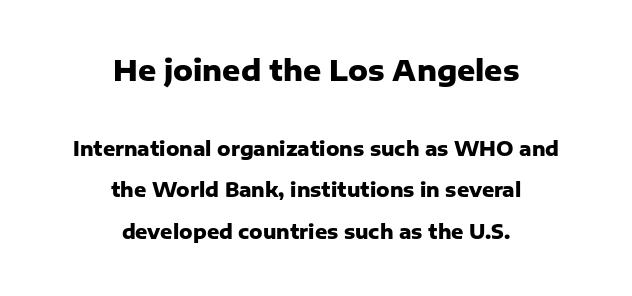
Q: Is the text bold? A: Yes.
Q: Is the text italic (slanted)? A: No, it is upright.
Q: Is the typeface a serif or a sans-serif typeface? A: Sans-serif.
Q: Is the text underlined? A: No.
Q: How is the paragraph aligned? A: Centered.
Q: Is the spacing between letters normal or unusually wide? A: Normal.
Q: Is the spacing between lines tight, normal or loose? A: Loose.
Q: Which block of text is set in a larger size, the first (top) or the second (bottom)? A: The first (top) one.
Q: Width (condensed, normal, or wide)? A: Normal.
Q: Stroke contrast? A: Low.
Q: x-height? A: Medium.
Q: Monospaced? A: No.
